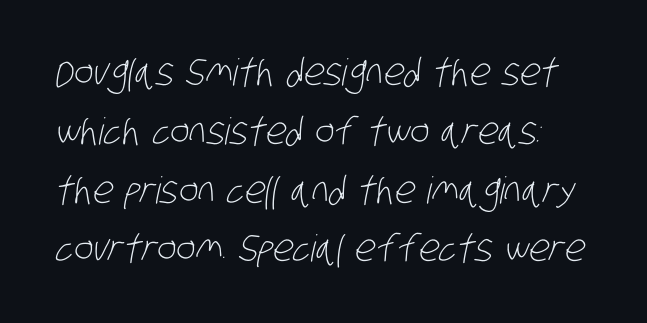
Q: Is the text bold? A: No.
Q: Is the typeface a serif or a sans-serif typeface? A: Sans-serif.
Q: Is the text underlined? A: No.
Q: Is the spacing between letters normal or unusually wide? A: Normal.
Q: Is the spacing between lines tight, normal or loose? A: Normal.
Q: Width (condensed, normal, or wide)? A: Condensed.
Q: Stroke contrast? A: Low.
Q: x-height? A: Large.
Q: Monospaced? A: No.
